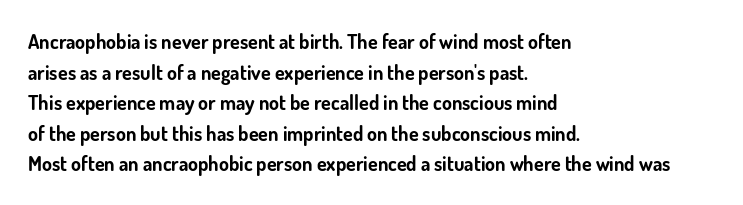
The image shows 20 px bold type, upright; set left-aligned, normal line spacing (1.53x), normal letter spacing, not underlined.
